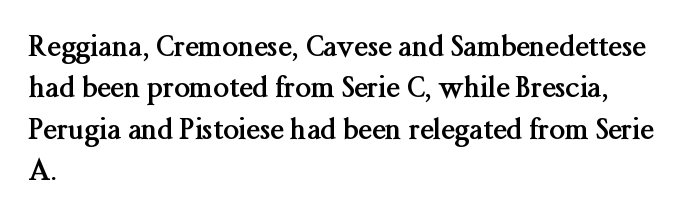
Q: Is the text bold? A: Yes.
Q: Is the text italic (slanted)? A: No, it is upright.
Q: Is the typeface a serif or a sans-serif typeface? A: Serif.
Q: Is the text underlined? A: No.
Q: How is the paragraph aligned? A: Left-aligned.
Q: Is the spacing between letters normal or unusually wide? A: Normal.
Q: Is the spacing between lines tight, normal or loose? A: Normal.
Q: Width (condensed, normal, or wide)? A: Normal.
Q: Stroke contrast? A: Medium.
Q: x-height? A: Medium.
Q: Monospaced? A: No.
